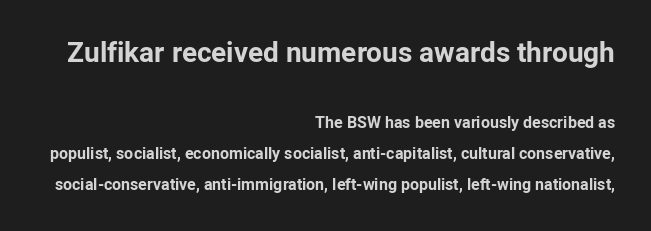
The letterforms sit shoulder to shoulder at normal distance. Clear beneath every line of the passage. Posture: upright roman. Is the block centered? No — it sits flush against the right margin.
